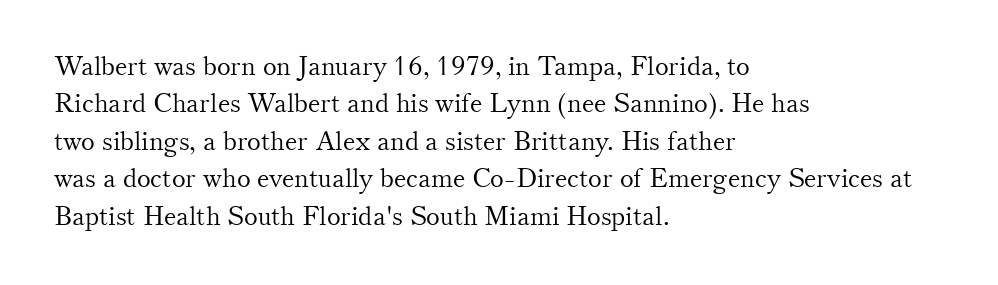
Q: Is the text bold? A: No.
Q: Is the text italic (slanted)? A: No, it is upright.
Q: Is the text underlined? A: No.
Q: How is the paragraph aligned? A: Left-aligned.
Q: Is the spacing between letters normal or unusually wide? A: Normal.
Q: Is the spacing between lines tight, normal or loose? A: Normal.
